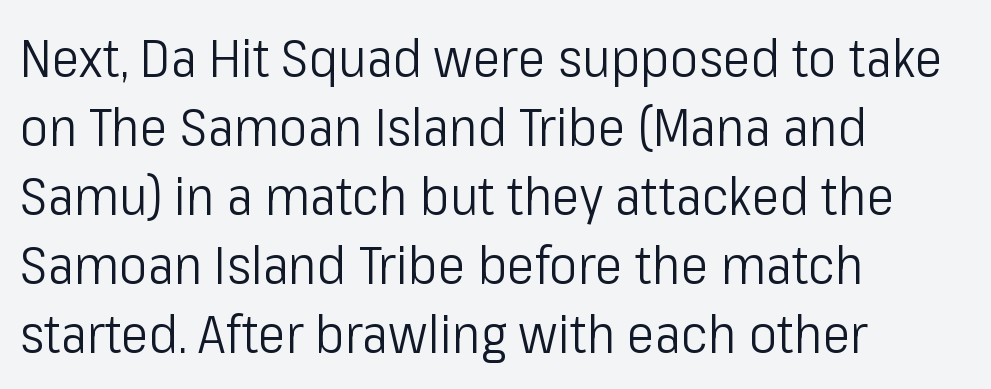
The image shows 53 px light, condensed sans-serif type, upright; set left-aligned, normal line spacing (1.3x), normal letter spacing, not underlined; low stroke contrast and a medium x-height.
